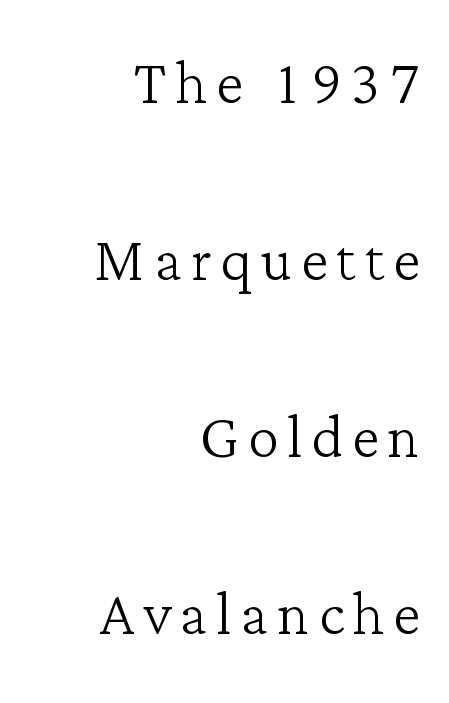
Interline gaps are noticeably wide in this sample. Where is the straight margin? On the right. No heavy texture on the line: the type isn't bold. Typographically, this falls in the serif category. Do the letters lean? They stand straight. This rendering features lettering with no underline.
